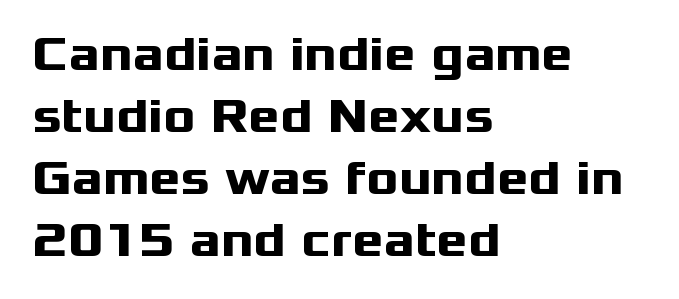
Look at the stroke-to-counter ratio: heavy, a bold. In terms of posture, this sample is upright. The letters carry no serifs — their stems end cleanly without finishing strokes. Compared with typical paragraphs, the rows here are spaced about the same. Line starts are locked; line ends wander.
